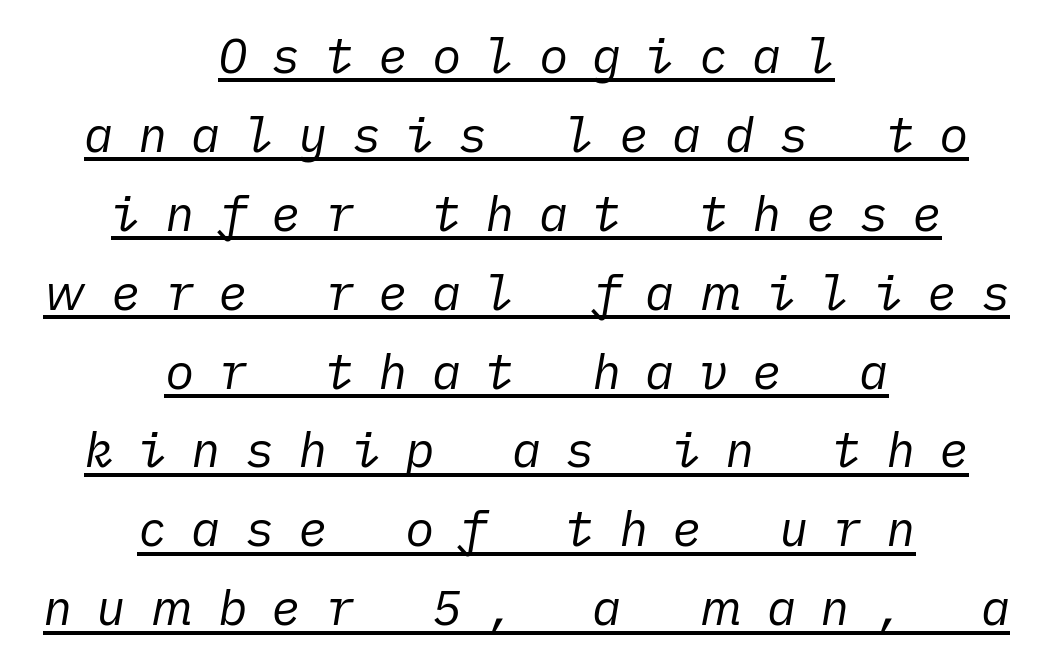
{"italic": "yes", "lean": "right", "slant_degrees": 10, "bold": "no", "weight": "regular", "width": "normal", "stroke_contrast": "low", "x_height": "medium", "underline": "yes", "align": "center", "line_spacing": "normal", "line_spacing_ratio": 1.61, "letter_spacing": "wide", "letter_spacing_em": 0.49, "glyph_px": 49}
